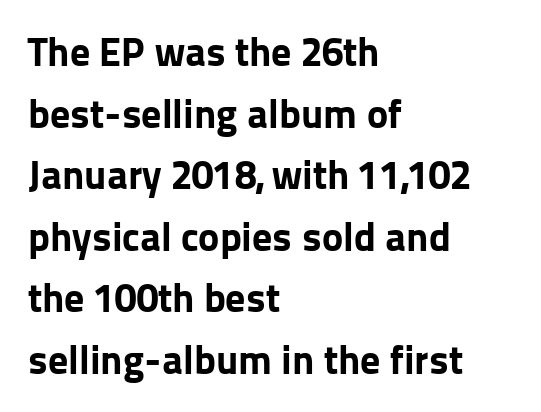
The passage shown has conventional tracking throughout. As a designer I'd log this as weight 700, bold. Type without underlining. Notice how the passage keeps a crisp vertical edge on the left only.
